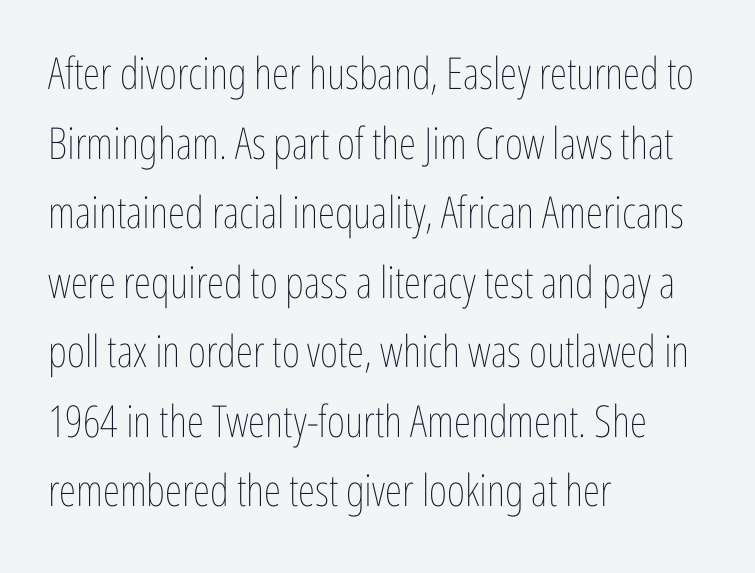
Q: Is the text bold? A: No.
Q: Is the text italic (slanted)? A: No, it is upright.
Q: Is the text underlined? A: No.
Q: How is the paragraph aligned? A: Left-aligned.
Q: Is the spacing between letters normal or unusually wide? A: Normal.
Q: Is the spacing between lines tight, normal or loose? A: Normal.
Q: Width (condensed, normal, or wide)? A: Condensed.
Q: Stroke contrast? A: Low.
Q: x-height? A: Medium.
Q: Monospaced? A: No.
